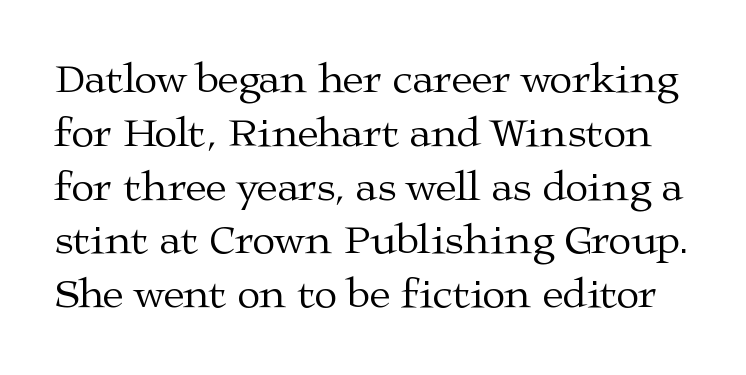
Each row of text sits above clean, open space. The rows are spaced the way most documents space them. In terms of letterform style, serifs are clearly present. Tracking here is standard; glyphs follow each other at the usual distance.
